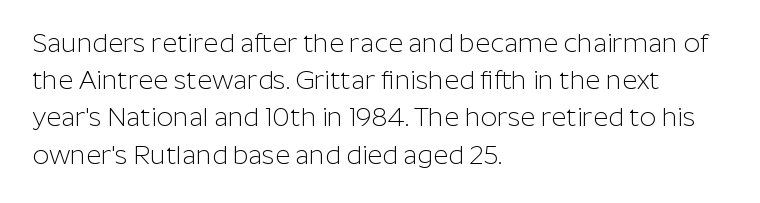
Q: Is the text bold? A: No.
Q: Is the text italic (slanted)? A: No, it is upright.
Q: Is the text underlined? A: No.
Q: How is the paragraph aligned? A: Left-aligned.
Q: Is the spacing between letters normal or unusually wide? A: Normal.
Q: Is the spacing between lines tight, normal or loose? A: Normal.
